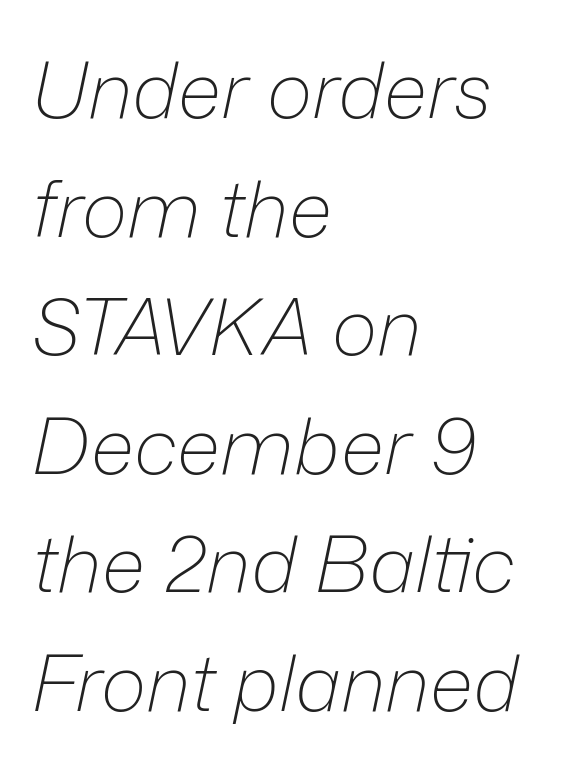
Q: Is the text bold? A: No.
Q: Is the text italic (slanted)? A: Yes, it leans right by about 12 degrees.
Q: Is the text underlined? A: No.
Q: How is the paragraph aligned? A: Left-aligned.
Q: Is the spacing between letters normal or unusually wide? A: Normal.
Q: Is the spacing between lines tight, normal or loose? A: Normal.
Q: Width (condensed, normal, or wide)? A: Normal.
Q: Stroke contrast? A: Low.
Q: x-height? A: Medium.
Q: Monospaced? A: No.
